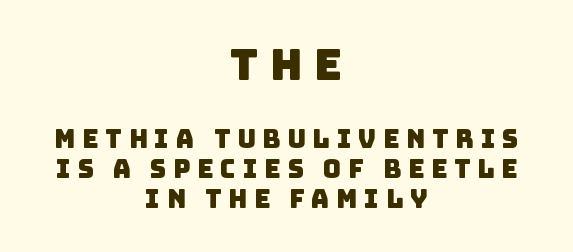
Q: Is the typeface a serif or a sans-serif typeface? A: Sans-serif.
Q: Is the text underlined? A: No.
Q: How is the paragraph aligned? A: Centered.
Q: Is the spacing between letters normal or unusually wide? A: Unusually wide.
Q: Which block of text is set in a larger size, the first (top) or the second (bottom)? A: The first (top) one.
Q: Width (condensed, normal, or wide)? A: Normal.
Q: Stroke contrast? A: Low.
Q: x-height? A: Large.
Q: Monospaced? A: No.
